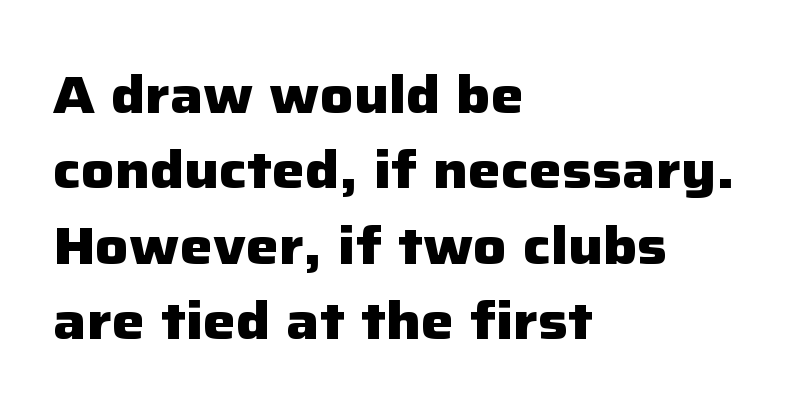
{"serif": "no", "italic": "no", "bold": "yes", "weight": "heavy", "width": "normal", "stroke_contrast": "low", "x_height": "medium", "monospaced": "no", "underline": "no", "align": "left", "line_spacing": "normal", "line_spacing_ratio": 1.45, "letter_spacing": "normal", "letter_spacing_em": 0.0, "glyph_px": 52}
